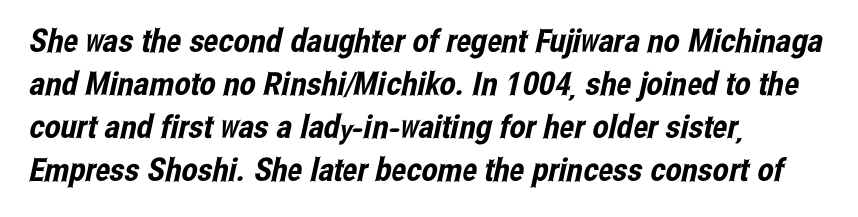
Q: Is the typeface a serif or a sans-serif typeface? A: Sans-serif.
Q: Is the text underlined? A: No.
Q: How is the paragraph aligned? A: Left-aligned.
Q: Is the spacing between letters normal or unusually wide? A: Normal.
Q: Is the spacing between lines tight, normal or loose? A: Normal.
Q: Width (condensed, normal, or wide)? A: Condensed.
Q: Stroke contrast? A: Low.
Q: x-height? A: Medium.
Q: Monospaced? A: No.
